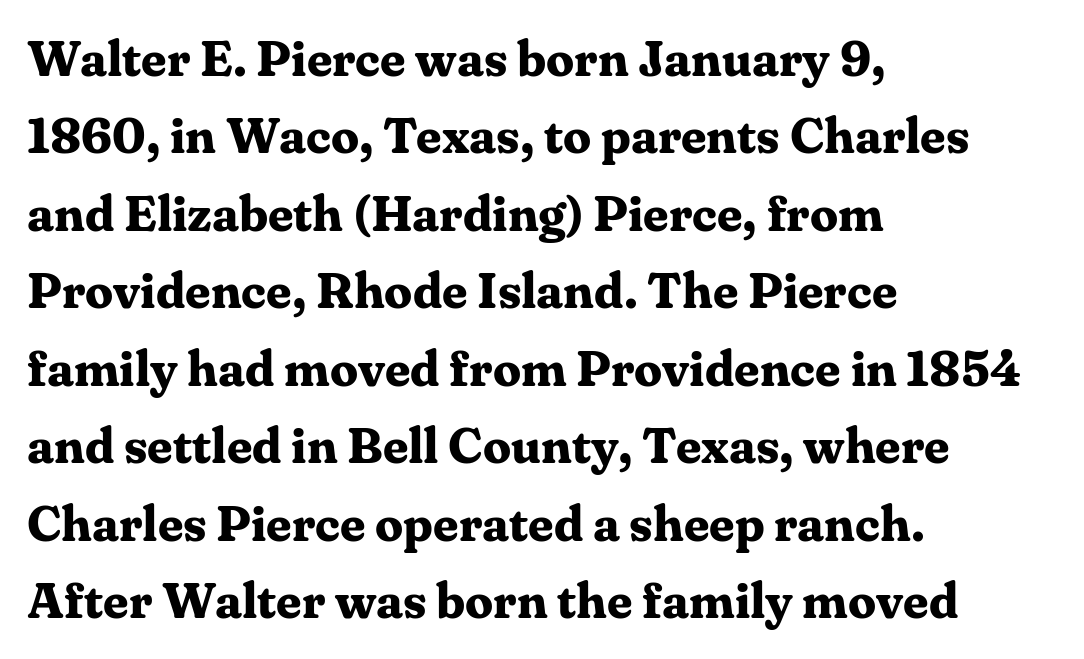
The space beneath each line is pristine and unruled. The passage shown is typed in a proportional face where columns would drift. Yep, those are serifs on the letters. Reading down the column, the eye jumps a familiar distance to each next line. The face used here is rendered with its standard letterfit.
